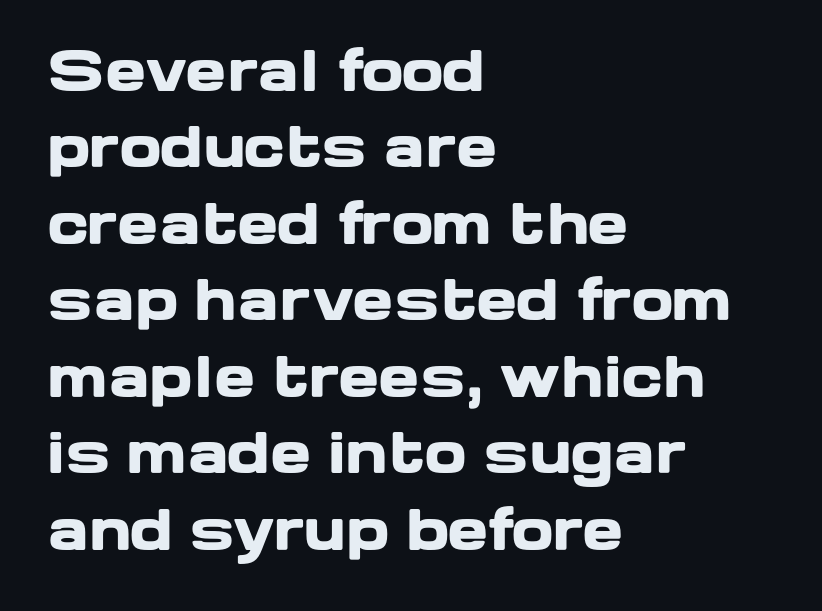
The image shows 55 px heavy, wide sans-serif type, upright; set left-aligned, normal line spacing (1.39x), normal letter spacing, not underlined; low stroke contrast and a medium x-height.
